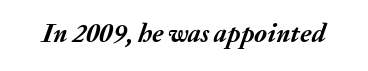
Q: Is the text bold? A: Yes.
Q: Is the text italic (slanted)? A: Yes, it leans right by about 20 degrees.
Q: Is the text underlined? A: No.
Q: Is the spacing between letters normal or unusually wide? A: Normal.
